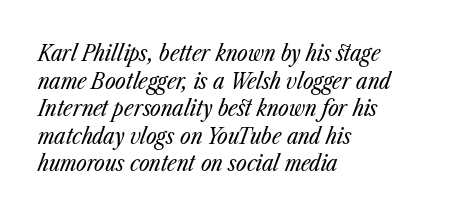
Q: Is the text bold? A: No.
Q: Is the text italic (slanted)? A: Yes, it leans right by about 23 degrees.
Q: Is the text underlined? A: No.
Q: How is the paragraph aligned? A: Left-aligned.
Q: Is the spacing between letters normal or unusually wide? A: Normal.
